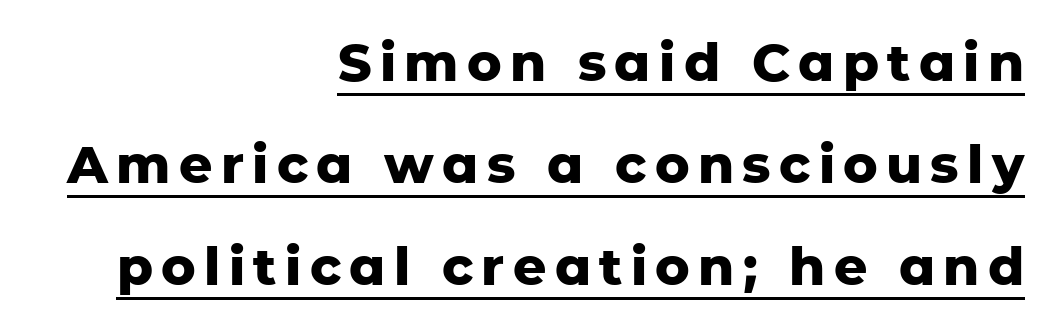
Q: Is the text bold? A: Yes.
Q: Is the text italic (slanted)? A: No, it is upright.
Q: Is the typeface a serif or a sans-serif typeface? A: Sans-serif.
Q: Is the text underlined? A: Yes.
Q: How is the paragraph aligned? A: Right-aligned.
Q: Is the spacing between lines tight, normal or loose? A: Loose.
Q: Width (condensed, normal, or wide)? A: Normal.
Q: Stroke contrast? A: Low.
Q: x-height? A: Medium.
Q: Monospaced? A: No.
